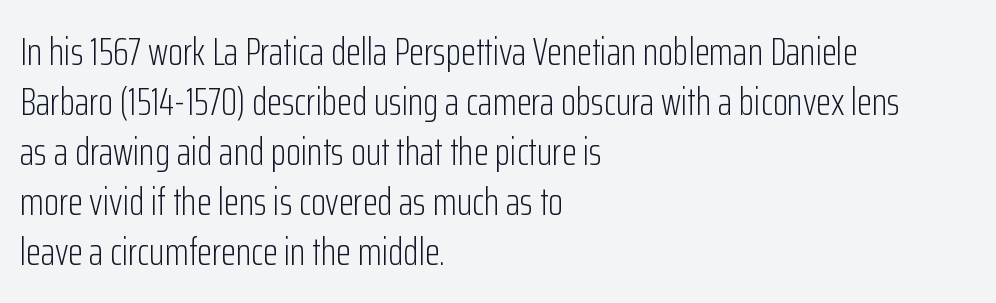
The image shows 39 px light, condensed sans-serif type, upright; set left-aligned, normal line spacing (1.28x), normal letter spacing, not underlined; low stroke contrast and a medium x-height.
